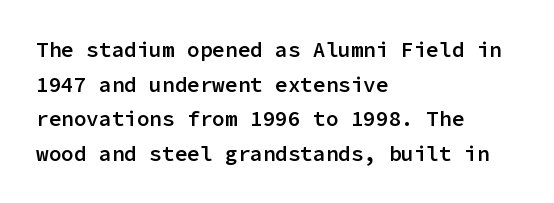
How are the letters spaced? Ordinarily, with no added tracking. Descender tails drop into unmarked territory. Compared with a centered layout, this one pins lines to the left instead. Quick note: not italic, upright. In terms of weight, the rendering is demibold, just under bold.
